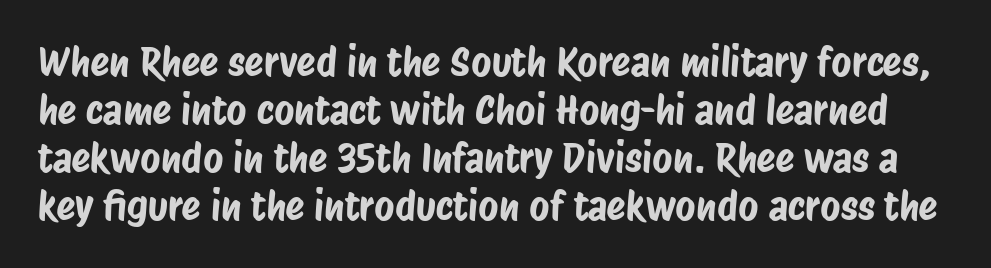
This is sans-serif lettering, the kind often seen on screens and signage. Letters rest on an invisible, unmarked baseline. Spacing between characters is what you'd get straight out of the box. These lines are rendered in a variable-pitch font.
